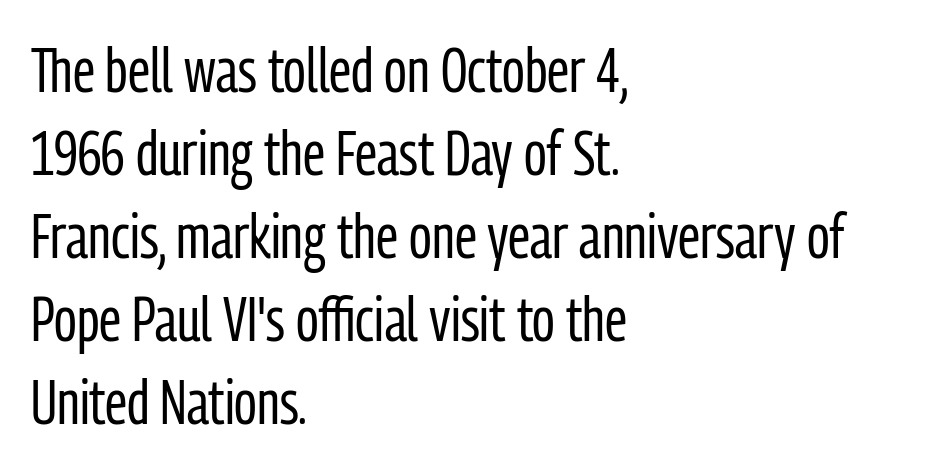
Q: Is the text bold? A: No.
Q: Is the text italic (slanted)? A: No, it is upright.
Q: Is the typeface a serif or a sans-serif typeface? A: Sans-serif.
Q: Is the text underlined? A: No.
Q: How is the paragraph aligned? A: Left-aligned.
Q: Is the spacing between letters normal or unusually wide? A: Normal.
Q: Is the spacing between lines tight, normal or loose? A: Normal.
Q: Width (condensed, normal, or wide)? A: Condensed.
Q: Stroke contrast? A: Low.
Q: x-height? A: Medium.
Q: Monospaced? A: No.
